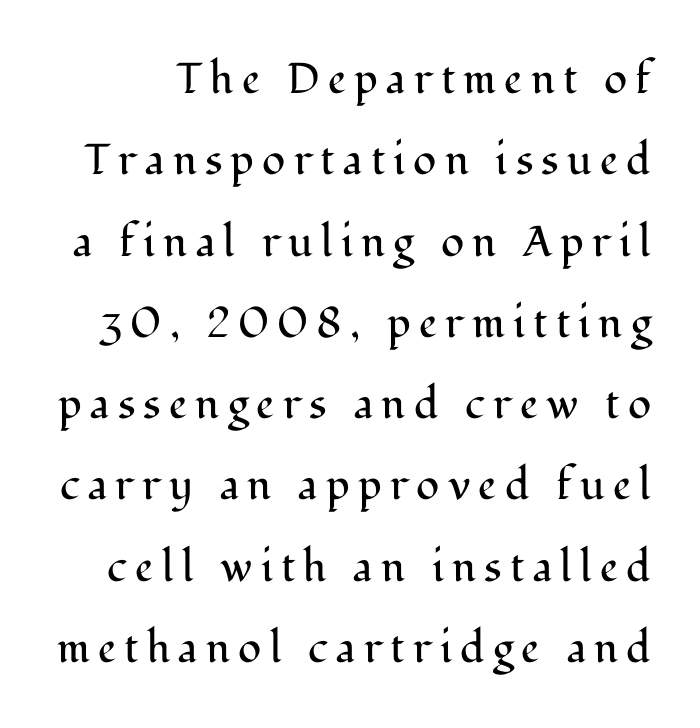
The image shows 43 px regular-weight serif type, upright; set line spacing 1.89x, not underlined; medium stroke contrast and a medium x-height.
